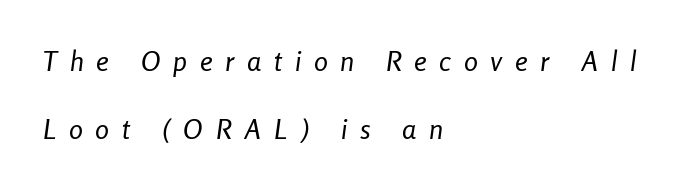
Q: Is the text bold? A: No.
Q: Is the text italic (slanted)? A: Yes, it leans right by about 8 degrees.
Q: Is the text underlined? A: No.
Q: How is the paragraph aligned? A: Left-aligned.
Q: Is the spacing between letters normal or unusually wide? A: Unusually wide.
Q: Is the spacing between lines tight, normal or loose? A: Loose.
Q: Width (condensed, normal, or wide)? A: Condensed.
Q: Stroke contrast? A: Low.
Q: x-height? A: Medium.
Q: Monospaced? A: No.
